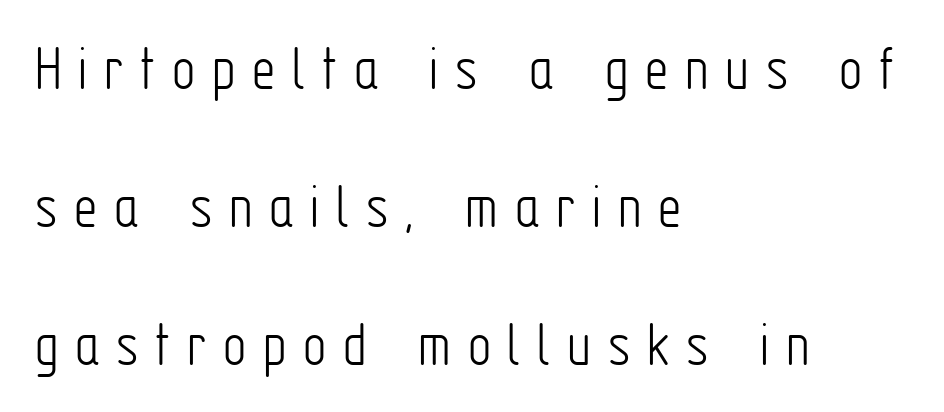
The image shows 65 px light, condensed sans-serif type, upright; set left-aligned, loose line spacing (2.12x), unusually wide letter spacing (+0.26 em), not underlined; low stroke contrast and a medium x-height.
